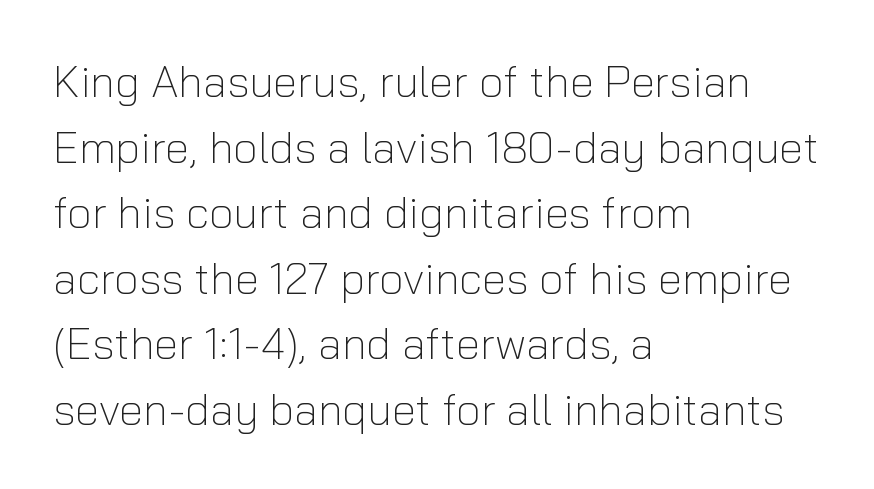
This is roman type, the default non-slanted kind. The letters advance in unequal steps, a hallmark of proportional type. Layout note: lines flush left. The designer went with a sans here, leaving each stem footless. Descenders hang freely into open space.
